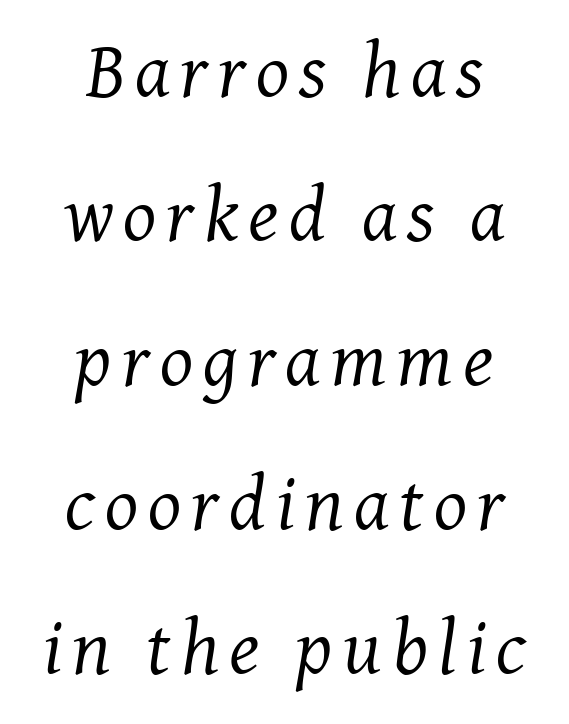
Note: serifs present on the glyphs. Teacher's note: observe the equal gaps on both sides — that is centered alignment. When letters slant like this, we call the style italic. Note the varied advance widths — an 'i' is clearly narrower than an 'm'.
